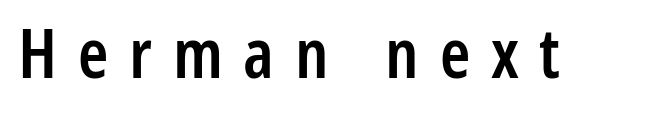
The designer went with a sans here, leaving each stem footless. You could not count columns in this text — the font is proportionally spaced. The zone under the glyphs is completely vacant. Each word looks stretched out because of the extra space between its letters. The glyphs have the mass of a demibold cut, below bold. It's the straight-up-and-down kind of type.
